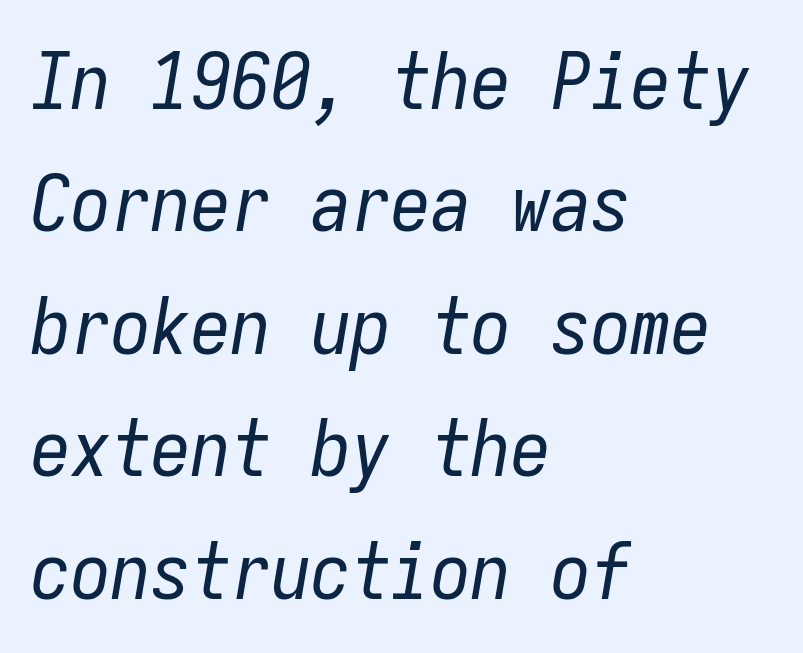
The image shows 80 px regular-weight, condensed type, italic (leaning right), monospaced; set left-aligned, normal line spacing (1.53x), normal letter spacing, not underlined; low stroke contrast and a medium x-height.
